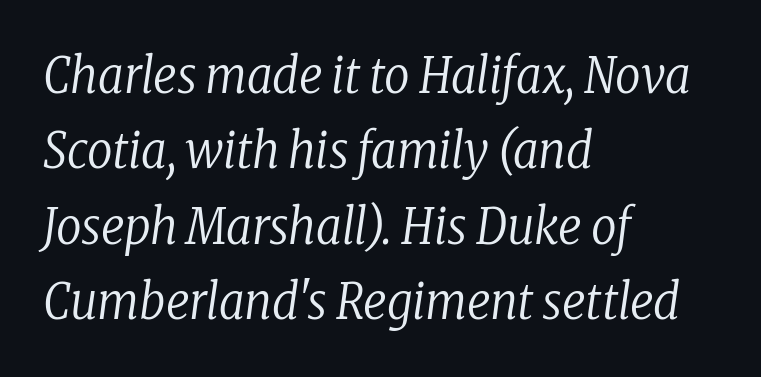
{"serif": "yes", "italic": "yes", "lean": "right", "slant_degrees": 8, "bold": "no", "weight": "regular", "width": "condensed", "stroke_contrast": "low", "x_height": "medium", "monospaced": "no", "underline": "no", "align": "left", "line_spacing": "normal", "line_spacing_ratio": 1.51, "letter_spacing": "normal", "letter_spacing_em": 0.0, "glyph_px": 50}
